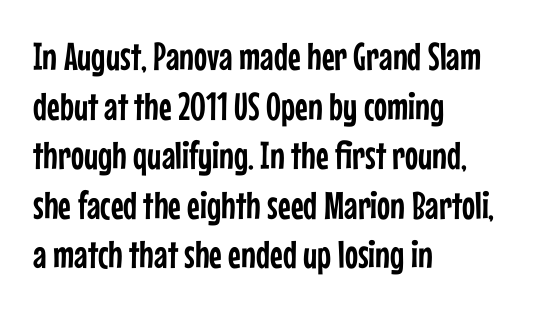
The image shows 39 px condensed sans-serif type, upright; set left-aligned, normal line spacing (1.27x), normal letter spacing, not underlined; low stroke contrast and a medium x-height.
